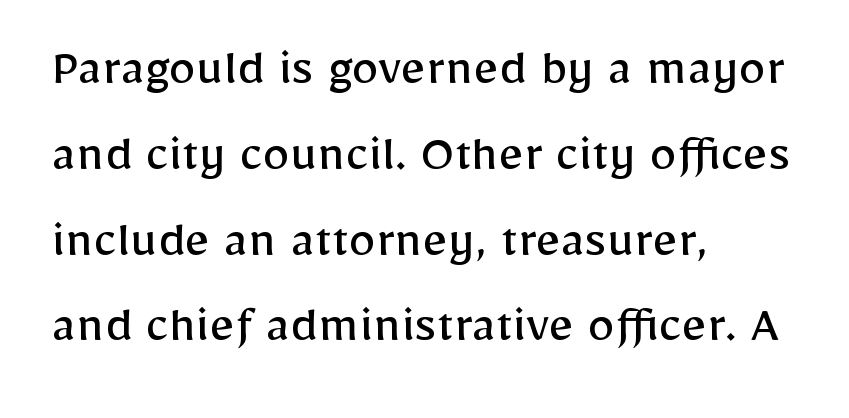
Q: Is the text bold? A: No.
Q: Is the text italic (slanted)? A: No, it is upright.
Q: Is the typeface a serif or a sans-serif typeface? A: Sans-serif.
Q: Is the text underlined? A: No.
Q: How is the paragraph aligned? A: Left-aligned.
Q: Is the spacing between letters normal or unusually wide? A: Normal.
Q: Is the spacing between lines tight, normal or loose? A: Normal.
Q: Width (condensed, normal, or wide)? A: Normal.
Q: Stroke contrast? A: Low.
Q: x-height? A: Medium.
Q: Monospaced? A: No.
